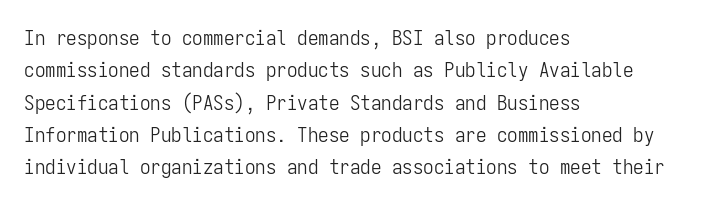
Words float on clear page, feet unadorned. Letters have the restrained weight of plain body copy at most. Horizontal alignment here is leftward, the default for most running prose. Whoever set this chose a conventional vertical rhythm. This sample uses an upright cut, with every glyph sitting square on the baseline.
